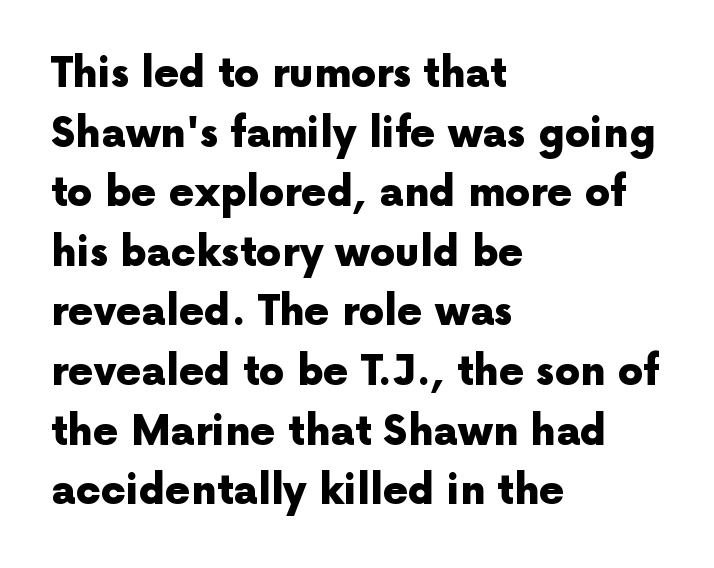
The image shows 40 px heavy sans-serif type, upright; set left-aligned, normal line spacing (1.49x), normal letter spacing, not underlined; a medium x-height.
